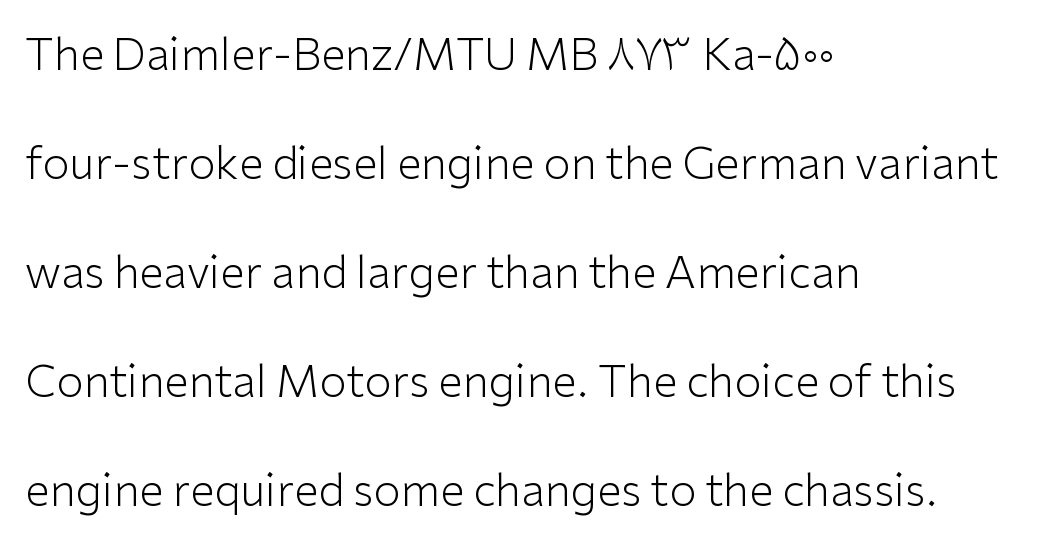
This rendering features lettering with no underline. These lines were composed using upright roman letters. Which margin do the lines hug? The left one — the right edge is uneven. This is sans-serif lettering, the kind often seen on screens and signage. Think of a printed novel: that variable character pitch is what you see here. Observe the ordinary spacing: letters are neighbours, not strangers.
